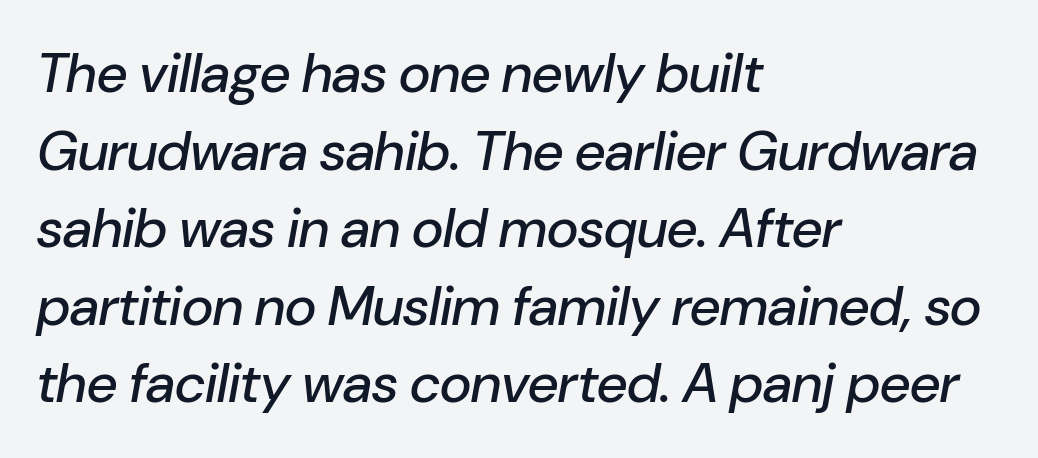
{"italic": "yes", "lean": "right", "slant_degrees": 10, "width": "normal", "stroke_contrast": "low", "x_height": "medium", "monospaced": "no", "underline": "no", "align": "left", "line_spacing": "normal", "line_spacing_ratio": 1.41, "letter_spacing": "normal", "letter_spacing_em": 0.0, "glyph_px": 55}
